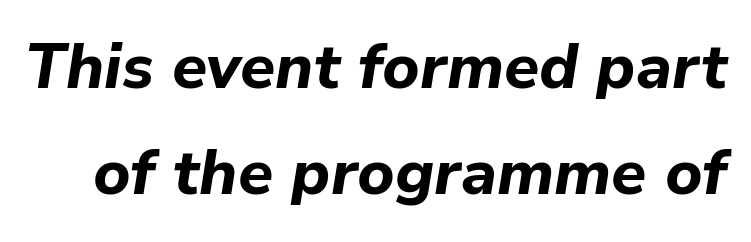
{"italic": "yes", "lean": "right", "slant_degrees": 9, "bold": "yes", "weight": "bold", "width": "normal", "stroke_contrast": "low", "x_height": "medium", "monospaced": "no", "underline": "no", "line_spacing": "normal", "line_spacing_ratio": 1.69, "letter_spacing": "normal", "letter_spacing_em": 0.0, "glyph_px": 63}
